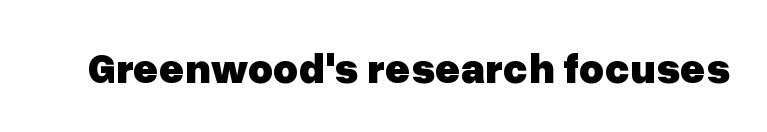
Q: Is the text bold? A: Yes.
Q: Is the text italic (slanted)? A: No, it is upright.
Q: Is the typeface a serif or a sans-serif typeface? A: Sans-serif.
Q: Is the text underlined? A: No.
Q: Is the spacing between letters normal or unusually wide? A: Normal.
Q: Width (condensed, normal, or wide)? A: Normal.
Q: Stroke contrast? A: Low.
Q: x-height? A: Medium.
Q: Monospaced? A: No.
